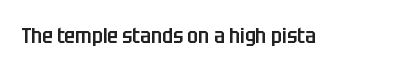
The image shows 22 px text type, upright; set normal letter spacing, not underlined.
